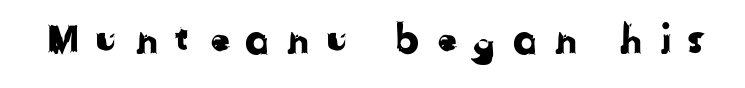
Q: Is the typeface a serif or a sans-serif typeface? A: Sans-serif.
Q: Is the text underlined? A: No.
Q: Is the spacing between letters normal or unusually wide? A: Unusually wide.
Q: Width (condensed, normal, or wide)? A: Normal.
Q: Stroke contrast? A: Low.
Q: x-height? A: Medium.
Q: Monospaced? A: No.
